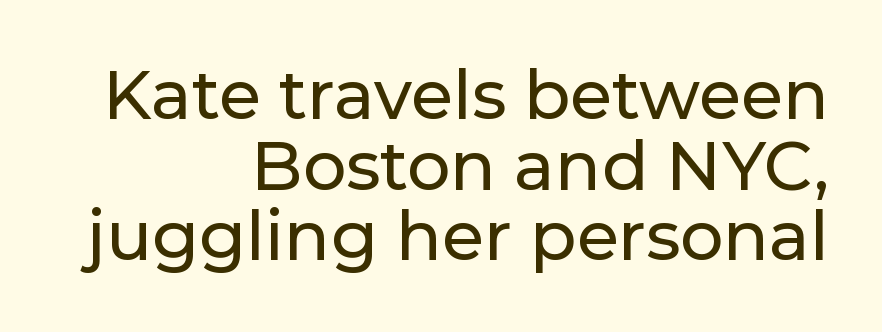
Q: Is the text italic (slanted)? A: No, it is upright.
Q: Is the typeface a serif or a sans-serif typeface? A: Sans-serif.
Q: Is the text underlined? A: No.
Q: How is the paragraph aligned? A: Right-aligned.
Q: Is the spacing between letters normal or unusually wide? A: Normal.
Q: Is the spacing between lines tight, normal or loose? A: Tight.
Q: Width (condensed, normal, or wide)? A: Normal.
Q: Stroke contrast? A: Low.
Q: x-height? A: Medium.
Q: Monospaced? A: No.
